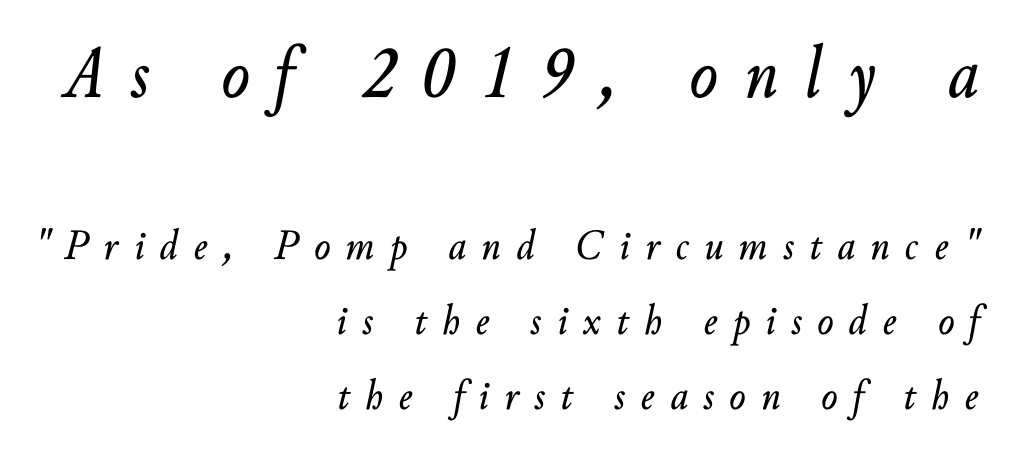
The image shows 75 px text type, italic (leaning right); set right-aligned, line spacing 1.74x, unusually wide letter spacing (+0.36 em), not underlined; the first (top) block is 1.74x larger; low stroke contrast and a small x-height.
